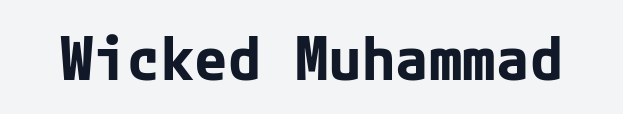
The passage shown is typeset with a sans-serif family. Clear beneath every line of the passage. This rendering leaves character spacing at its baseline value. Pretty heavy lettering here — definitely bold.
